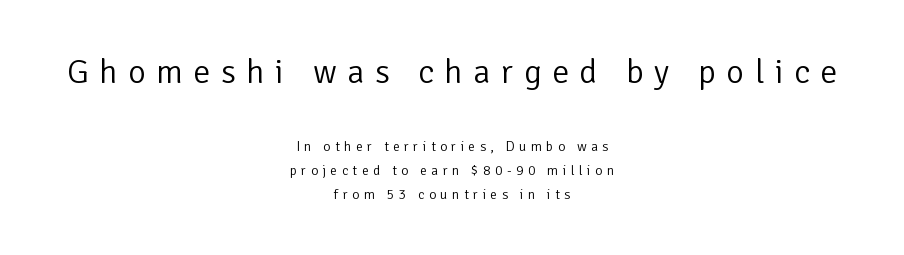
{"serif": "no", "italic": "no", "bold": "no", "weight": "light", "width": "normal", "stroke_contrast": "low", "x_height": "medium", "monospaced": "no", "underline": "no", "align": "center", "line_spacing_ratio": 1.72, "letter_spacing": "wide", "letter_spacing_em": 0.31, "larger_block": "first", "size_ratio": 2.43, "glyph_px": 34}
